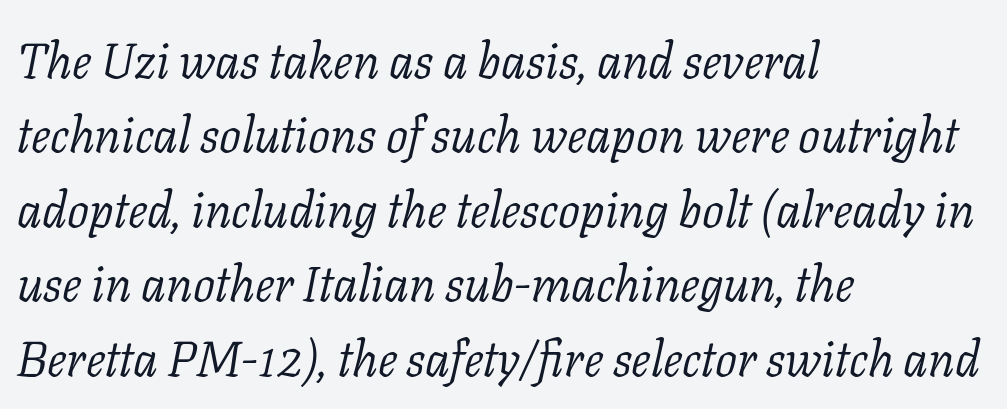
A typesetter would call this leading conventional body-copy spacing. Type without underlining. Are there feet on the stems? There are — it's a serif. Notice how the passage keeps a crisp vertical edge on the left only. The letters sit at their default tracking, neither squeezed nor spread. Do the characters align in a grid? No, the font is proportional.
